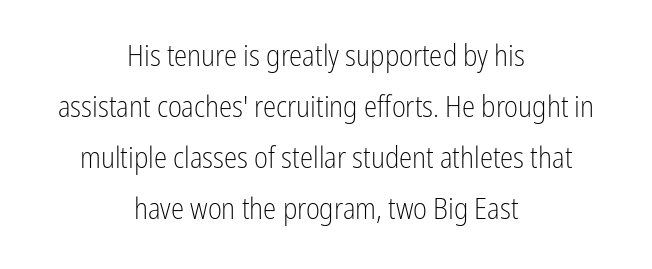
Q: Is the text bold? A: No.
Q: Is the text italic (slanted)? A: No, it is upright.
Q: Is the typeface a serif or a sans-serif typeface? A: Sans-serif.
Q: Is the text underlined? A: No.
Q: How is the paragraph aligned? A: Centered.
Q: Is the spacing between letters normal or unusually wide? A: Normal.
Q: Is the spacing between lines tight, normal or loose? A: Normal.
Q: Width (condensed, normal, or wide)? A: Condensed.
Q: Stroke contrast? A: Low.
Q: x-height? A: Medium.
Q: Monospaced? A: No.
